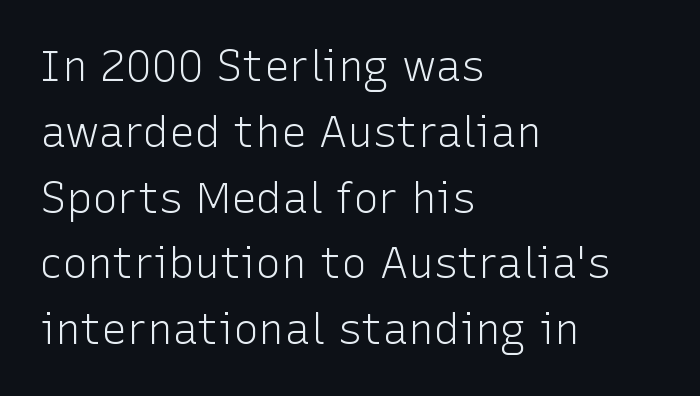
{"serif": "no", "italic": "no", "bold": "no", "weight": "light", "width": "normal", "stroke_contrast": "low", "x_height": "medium", "monospaced": "no", "underline": "no", "align": "left", "line_spacing": "normal", "line_spacing_ratio": 1.53, "letter_spacing": "normal", "letter_spacing_em": 0.0, "glyph_px": 43}
